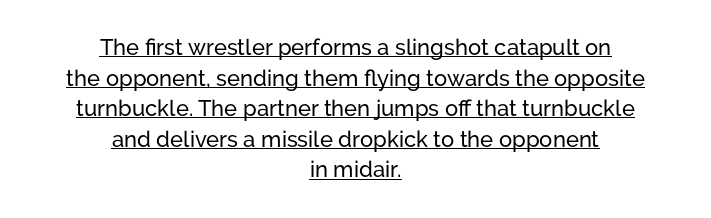
The image shows 22 px text type, upright; set centered, normal line spacing (1.39x), normal letter spacing, underlined.
